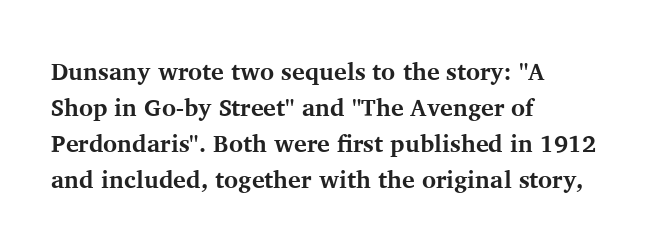
Q: Is the text bold? A: Yes.
Q: Is the text italic (slanted)? A: No, it is upright.
Q: Is the text underlined? A: No.
Q: How is the paragraph aligned? A: Left-aligned.
Q: Is the spacing between letters normal or unusually wide? A: Normal.
Q: Is the spacing between lines tight, normal or loose? A: Normal.
